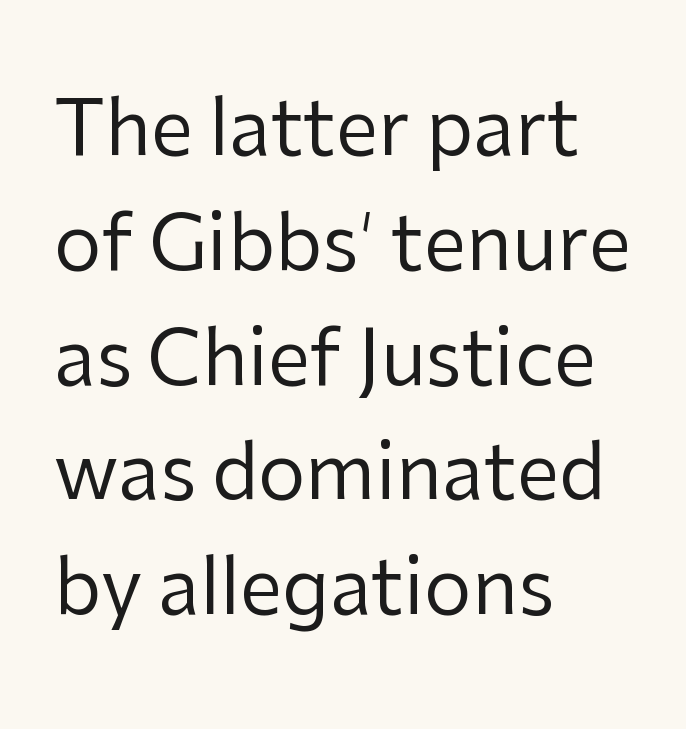
Character widths vary here, with narrow letters taking less room than wide ones. Font category for this specimen: sans-serif. Caption: standard tracking, unaltered. Is there much room between lines? A standard amount, neither cramped nor airy. This rendering uses left alignment, leaving the right contour irregular.
